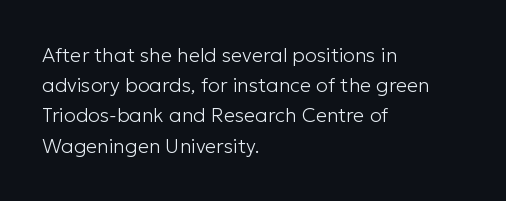
The image shows 20 px text type, upright; set left-aligned, normal line spacing (1.51x), normal letter spacing, not underlined.
